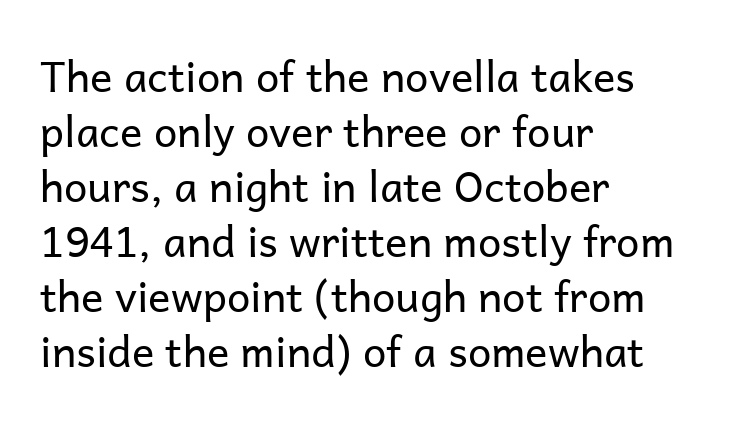
The image shows 42 px regular-weight sans-serif type, upright; set left-aligned, normal line spacing (1.31x), normal letter spacing, not underlined; low stroke contrast and a medium x-height.
